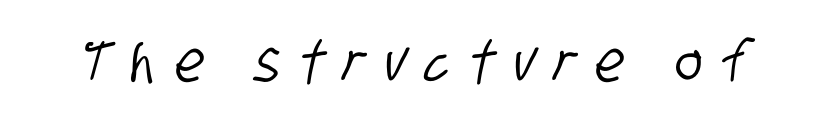
Q: Is the typeface a serif or a sans-serif typeface? A: Sans-serif.
Q: Is the text underlined? A: No.
Q: Is the spacing between letters normal or unusually wide? A: Unusually wide.
Q: Width (condensed, normal, or wide)? A: Condensed.
Q: Stroke contrast? A: Low.
Q: x-height? A: Large.
Q: Monospaced? A: No.
